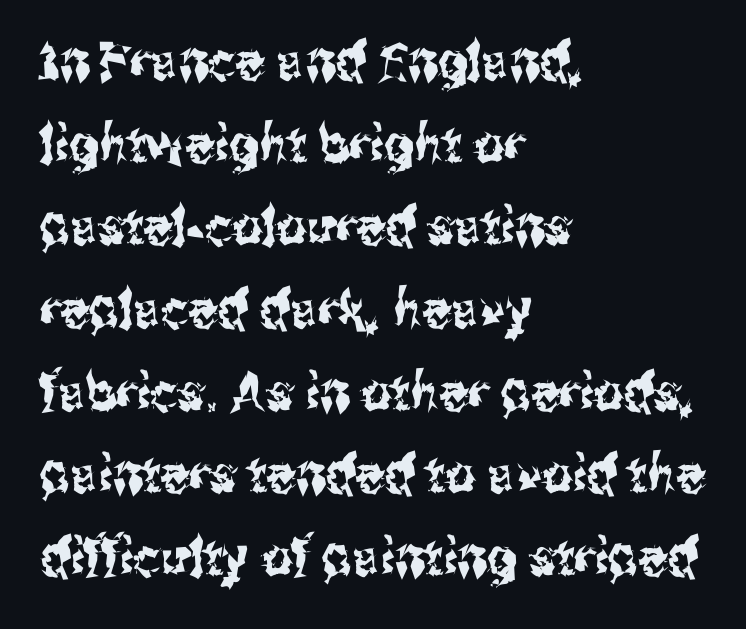
The image shows 52 px condensed sans-serif type, upright; set left-aligned, normal line spacing (1.59x), normal letter spacing, not underlined; medium stroke contrast and a medium x-height.
